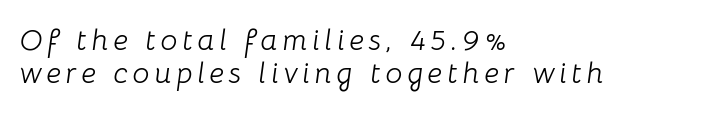
Is the stroke heavy? The answer is a plain regular-or-lighter. You can tell it's italic because the verticals aren't actually vertical. Clear beneath every line of the passage. A typesetter would call this proportional, since set widths differ per character. Rows of type sit shoulder to shoulder in the vertical direction. Typeset ragged right — the left edge is the straight one.
